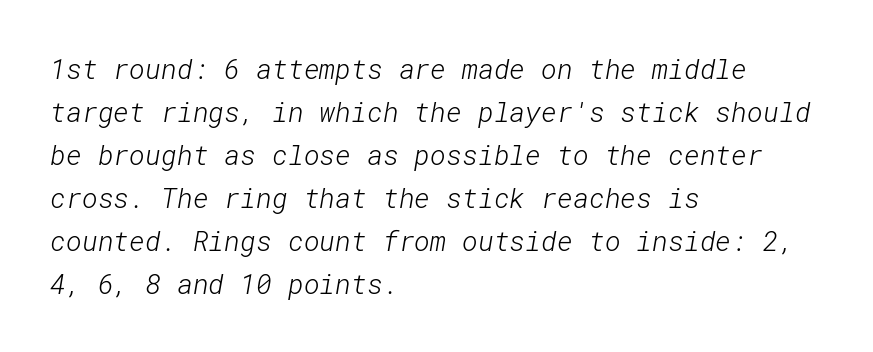
The image shows 27 px text type; set left-aligned, normal line spacing (1.59x), normal letter spacing, not underlined.
